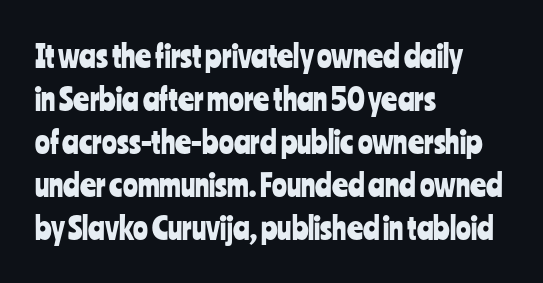
Q: Is the text italic (slanted)? A: No, it is upright.
Q: Is the typeface a serif or a sans-serif typeface? A: Sans-serif.
Q: Is the text underlined? A: No.
Q: How is the paragraph aligned? A: Left-aligned.
Q: Is the spacing between letters normal or unusually wide? A: Normal.
Q: Is the spacing between lines tight, normal or loose? A: Normal.
Q: Width (condensed, normal, or wide)? A: Condensed.
Q: Stroke contrast? A: Low.
Q: x-height? A: Medium.
Q: Monospaced? A: No.
